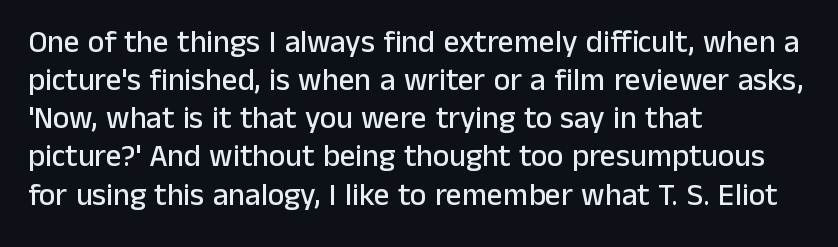
The image shows 31 px sans-serif type, upright; set left-aligned, line spacing 1.23x, normal letter spacing, not underlined; low stroke contrast and a medium x-height.
